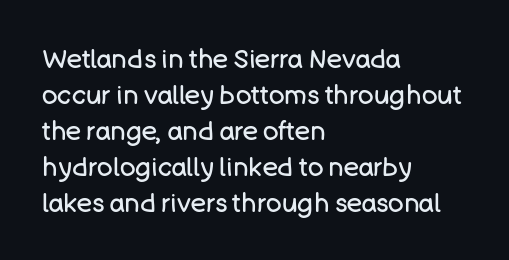
Q: Is the text bold? A: No.
Q: Is the text italic (slanted)? A: No, it is upright.
Q: Is the text underlined? A: No.
Q: How is the paragraph aligned? A: Left-aligned.
Q: Is the spacing between letters normal or unusually wide? A: Normal.
Q: Is the spacing between lines tight, normal or loose? A: Normal.
